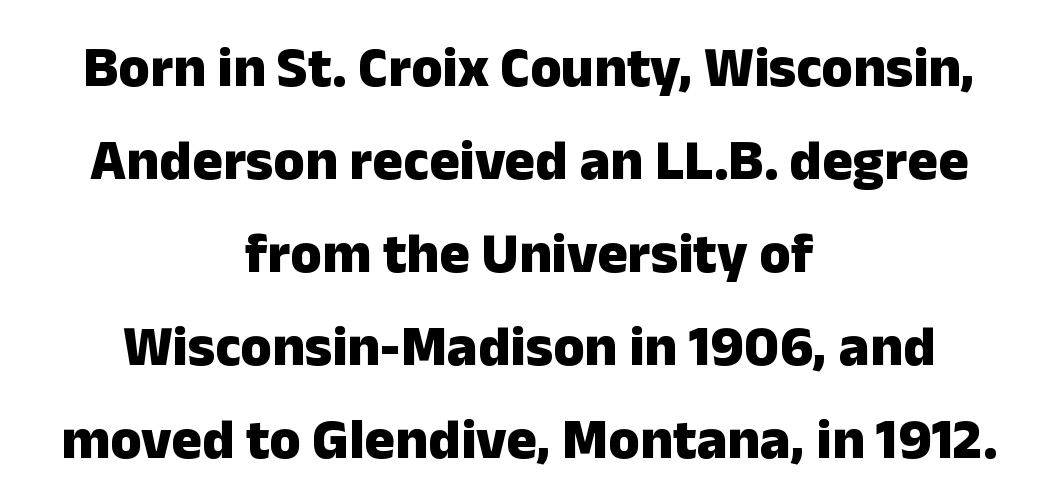
{"serif": "no", "italic": "no", "bold": "yes", "weight": "heavy", "width": "normal", "stroke_contrast": "low", "x_height": "medium", "monospaced": "no", "underline": "no", "align": "center", "line_spacing": "normal", "line_spacing_ratio": 1.63, "letter_spacing": "normal", "letter_spacing_em": 0.0, "glyph_px": 57}
